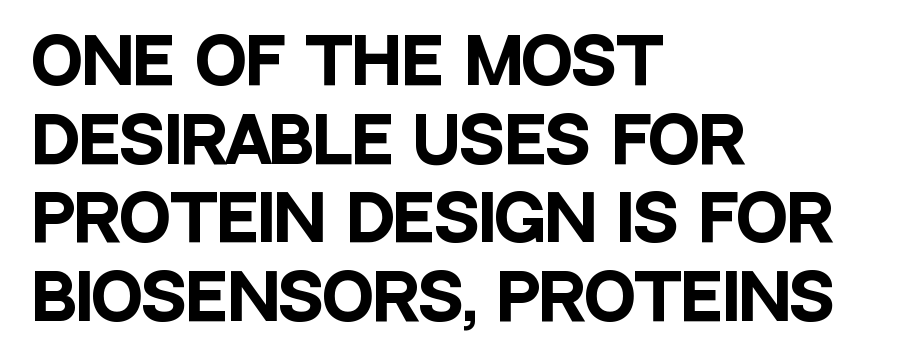
{"serif": "no", "italic": "no", "bold": "yes", "weight": "heavy", "width": "condensed", "stroke_contrast": "low", "x_height": "large", "monospaced": "no", "underline": "no", "align": "left", "line_spacing": "normal", "line_spacing_ratio": 1.27, "letter_spacing": "normal", "letter_spacing_em": 0.0, "glyph_px": 62}
